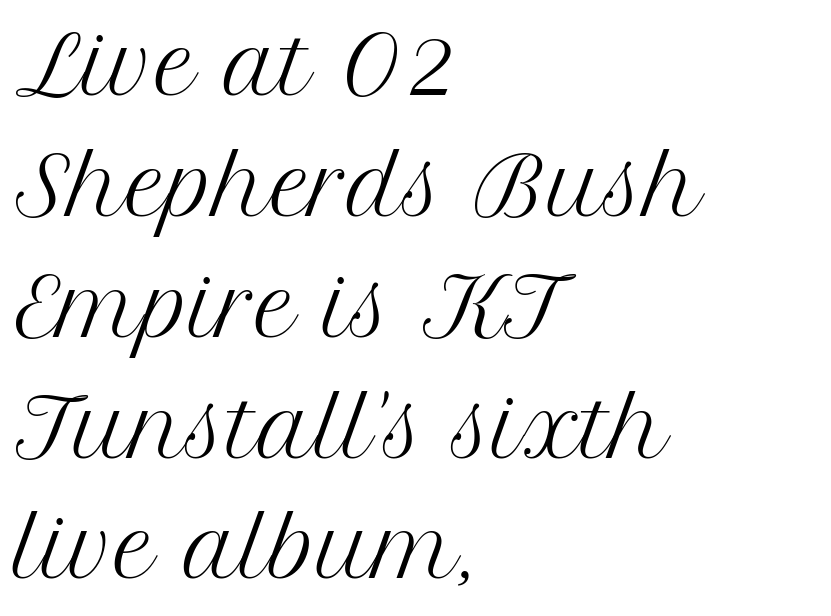
The line texture is even and compact thanks to regular tracking. Do the characters align in a grid? No, the font is proportional. Reading down the column, the eye jumps a familiar distance to each next line. Each line starts at the same left margin while the right side varies. Each stroke keeps to a modest, everyday thickness or less.
